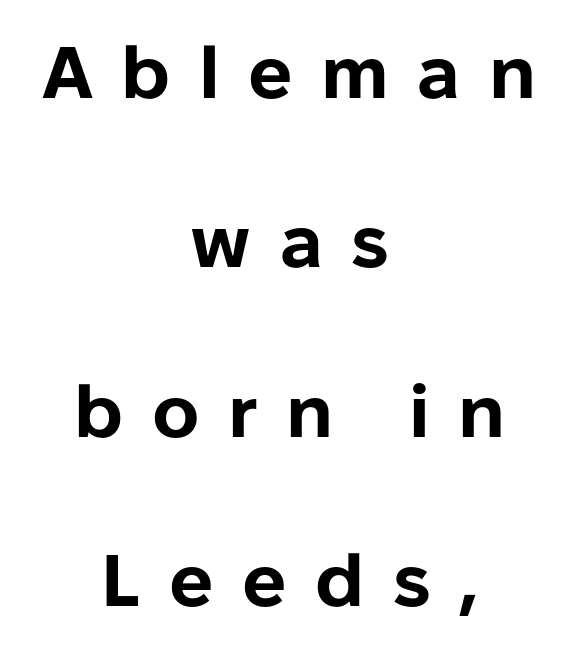
Posture: upright roman. Words float on clear page, feet unadorned. The face used here has the dense, thick strokes of a bold. Spacing verdict: proportional, widths tailored to each character. The typesetter chose a symmetrical, centered arrangement here.
